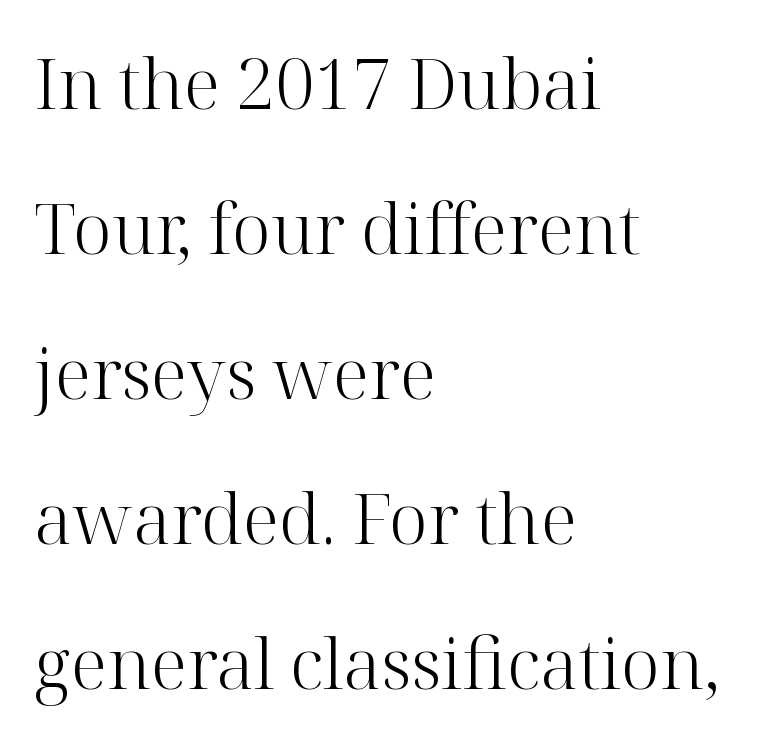
Decoration check: the copy has no underline. The rendering uses a large line-height, opening up the rows. Type style note: has serifs. Weight: not bold — regular or lighter. Look at the tracking — it's just the regular setting, nothing added.
